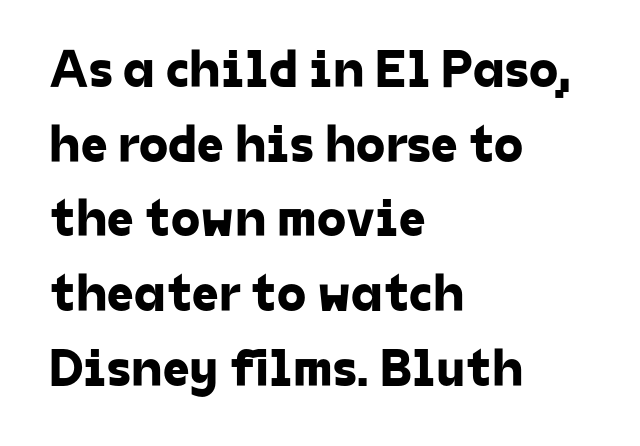
{"serif": "no", "width": "normal", "stroke_contrast": "low", "x_height": "medium", "monospaced": "no", "underline": "no", "align": "left", "line_spacing": "normal", "line_spacing_ratio": 1.41, "letter_spacing": "normal", "letter_spacing_em": 0.0, "glyph_px": 53}
